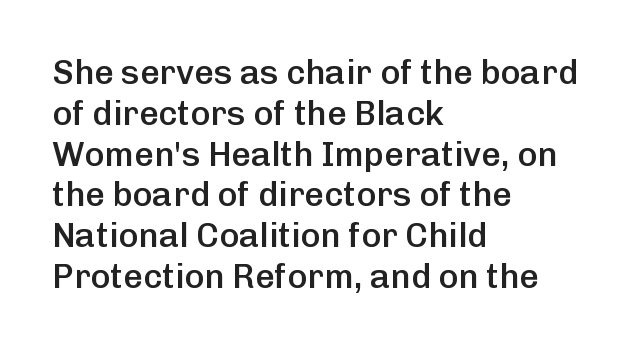
Q: Is the text bold? A: Semi-bold.
Q: Is the text italic (slanted)? A: No, it is upright.
Q: Is the typeface a serif or a sans-serif typeface? A: Sans-serif.
Q: Is the text underlined? A: No.
Q: How is the paragraph aligned? A: Left-aligned.
Q: Is the spacing between letters normal or unusually wide? A: Normal.
Q: Width (condensed, normal, or wide)? A: Normal.
Q: Stroke contrast? A: Low.
Q: x-height? A: Medium.
Q: Monospaced? A: No.
